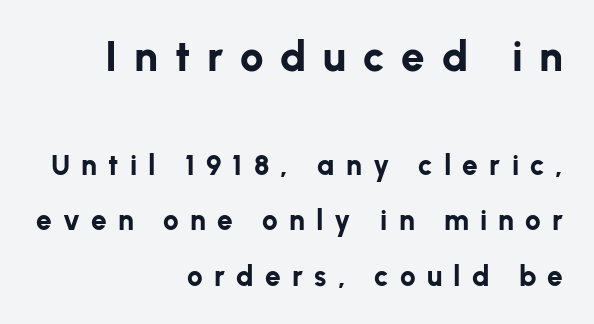
The image shows 42 px bold sans-serif type, upright; set right-aligned, loose line spacing (1.98x), unusually wide letter spacing (+0.4 em), not underlined; the first (top) block is 1.5x larger; low stroke contrast and a medium x-height.
